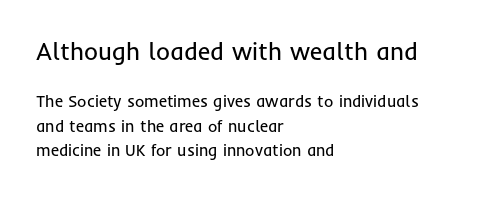
Q: Is the text bold? A: No.
Q: Is the text italic (slanted)? A: No, it is upright.
Q: Is the text underlined? A: No.
Q: How is the paragraph aligned? A: Left-aligned.
Q: Is the spacing between letters normal or unusually wide? A: Normal.
Q: Is the spacing between lines tight, normal or loose? A: Normal.
Q: Which block of text is set in a larger size, the first (top) or the second (bottom)? A: The first (top) one.
